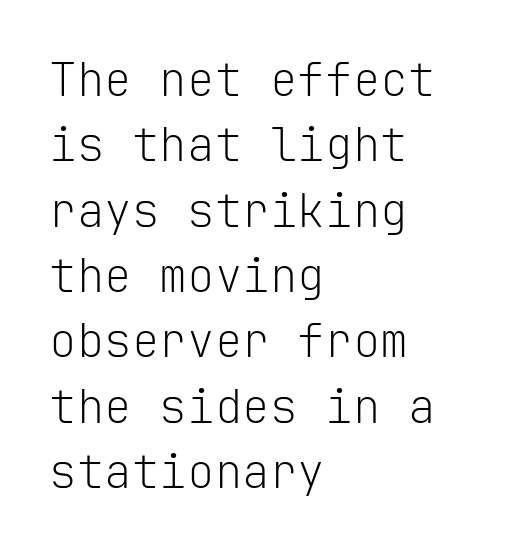
The axis of the letterforms is exactly vertical. Summary of weight: not heavy and not bold. Compared with typical body copy, the letter spacing here is the same. The passage shown is typed in a monospace face where columns stay perfectly aligned. The strip under each line holds only bare page. The text was rendered using a sans face with plain stroke endings.
